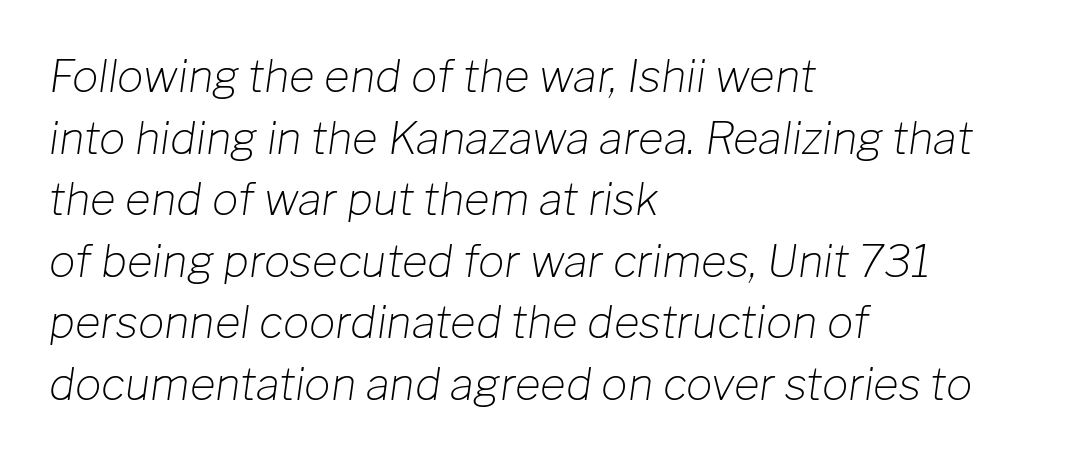
Line beginnings align vertically; line endings do not. The letterforms sit shoulder to shoulder at normal distance. The leading is moderate, giving the passage an even texture. Glance below the letters and you will spot only blank space. Note the varied advance widths — an 'i' is clearly narrower than an 'm'. Tall strokes in this sample are angled rather than plumb.
